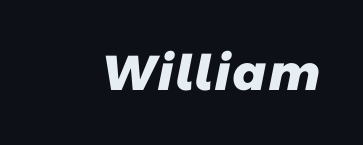
Q: Is the text bold? A: Yes.
Q: Is the typeface a serif or a sans-serif typeface? A: Sans-serif.
Q: Is the text underlined? A: No.
Q: Is the spacing between letters normal or unusually wide? A: Normal.
Q: Width (condensed, normal, or wide)? A: Normal.
Q: Stroke contrast? A: Low.
Q: x-height? A: Medium.
Q: Monospaced? A: No.
